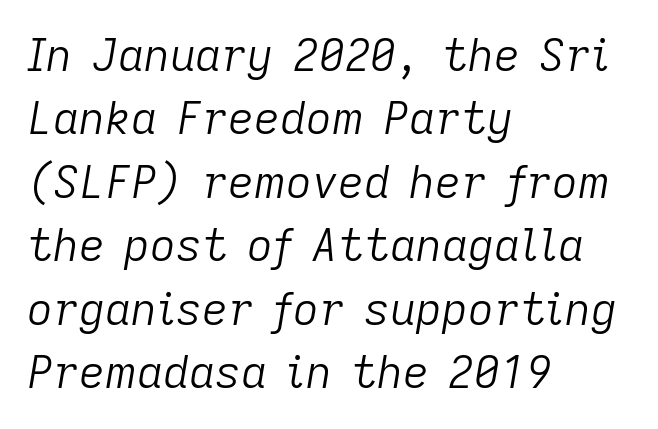
Q: Is the text bold? A: No.
Q: Is the text italic (slanted)? A: Yes, it leans right by about 9 degrees.
Q: Is the text underlined? A: No.
Q: How is the paragraph aligned? A: Left-aligned.
Q: Is the spacing between letters normal or unusually wide? A: Normal.
Q: Is the spacing between lines tight, normal or loose? A: Normal.
Q: Width (condensed, normal, or wide)? A: Normal.
Q: Stroke contrast? A: Low.
Q: x-height? A: Medium.
Q: Monospaced? A: No.
